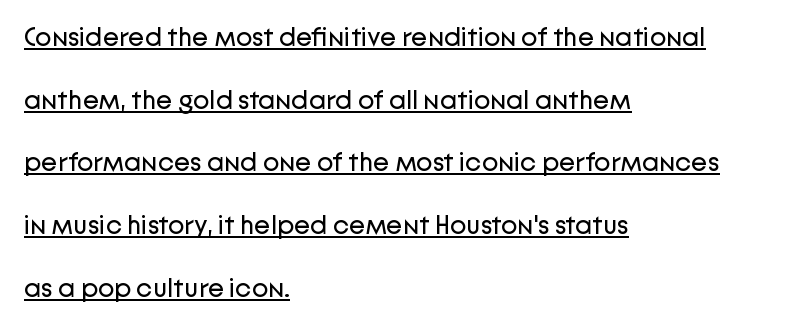
{"italic": "no", "bold": "no", "underline": "yes", "align": "left", "line_spacing": "loose", "line_spacing_ratio": 2.32, "letter_spacing": "normal", "letter_spacing_em": 0.0, "glyph_px": 27}
